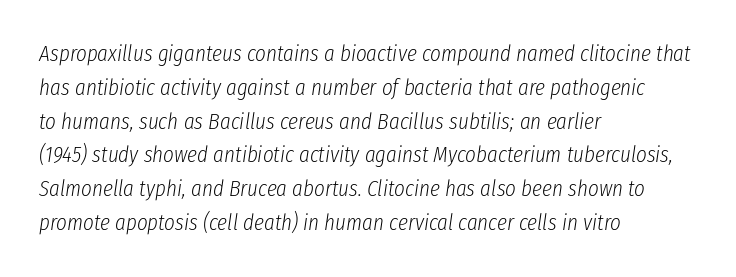
The image shows 23 px text type, italic (leaning right); set left-aligned, normal line spacing (1.47x), normal letter spacing, not underlined.
